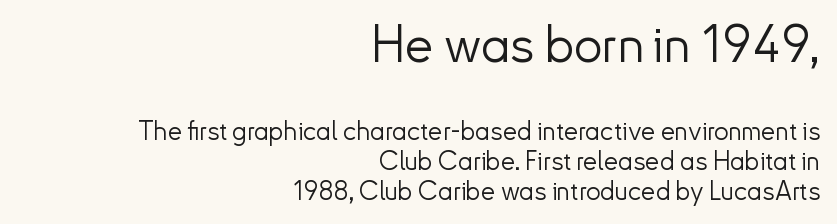
Q: Is the text bold? A: No.
Q: Is the text italic (slanted)? A: No, it is upright.
Q: Is the typeface a serif or a sans-serif typeface? A: Sans-serif.
Q: Is the text underlined? A: No.
Q: How is the paragraph aligned? A: Right-aligned.
Q: Is the spacing between letters normal or unusually wide? A: Normal.
Q: Which block of text is set in a larger size, the first (top) or the second (bottom)? A: The first (top) one.
Q: Width (condensed, normal, or wide)? A: Normal.
Q: Stroke contrast? A: Low.
Q: x-height? A: Small.
Q: Monospaced? A: No.
